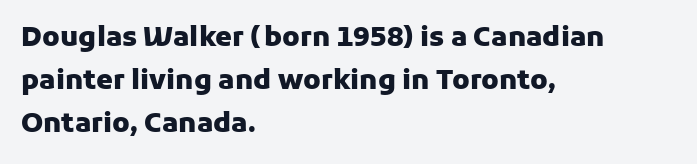
The image shows 27 px bold type, upright; set left-aligned, normal line spacing (1.59x), normal letter spacing, not underlined.
